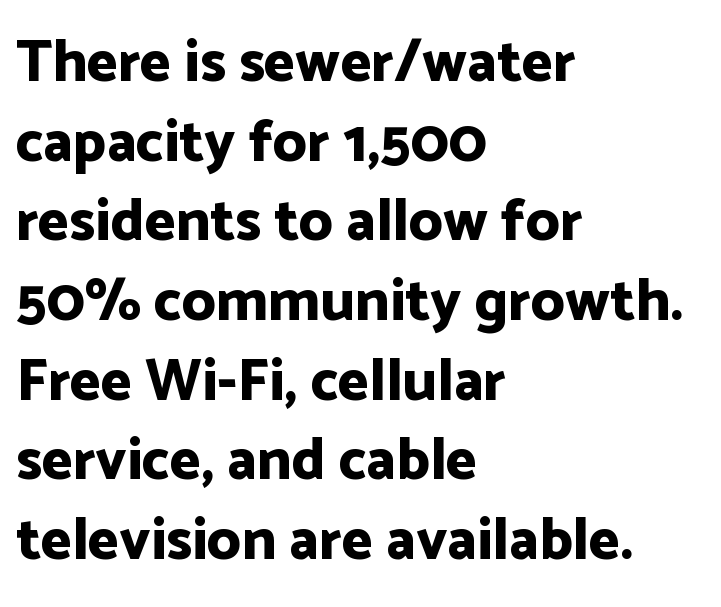
Q: Is the text bold? A: Yes.
Q: Is the text italic (slanted)? A: No, it is upright.
Q: Is the typeface a serif or a sans-serif typeface? A: Sans-serif.
Q: Is the text underlined? A: No.
Q: How is the paragraph aligned? A: Left-aligned.
Q: Is the spacing between letters normal or unusually wide? A: Normal.
Q: Is the spacing between lines tight, normal or loose? A: Normal.
Q: Width (condensed, normal, or wide)? A: Normal.
Q: Stroke contrast? A: Low.
Q: x-height? A: Medium.
Q: Monospaced? A: No.
